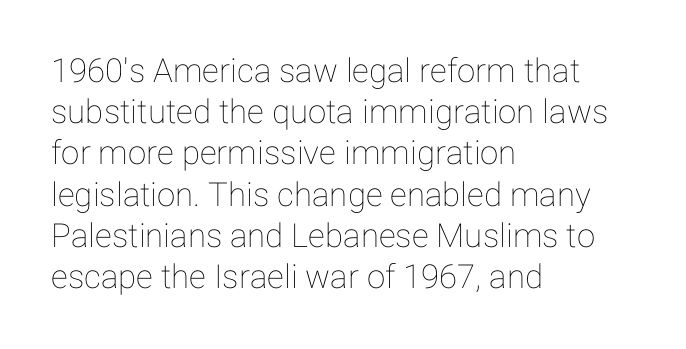
{"italic": "no", "width": "normal", "stroke_contrast": "low", "x_height": "medium", "monospaced": "no", "underline": "no", "align": "left", "line_spacing": "normal", "line_spacing_ratio": 1.25, "letter_spacing": "normal", "letter_spacing_em": 0.0, "glyph_px": 33}
